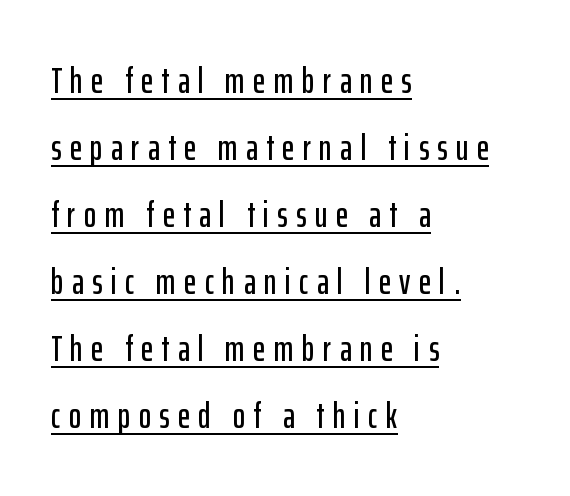
No feet cap the strokes, marking this as sans-serif type. Spacing verdict: proportional, widths tailored to each character. Short and long lines alike share a common starting point at left. How are the letters spaced? Widely, with obvious added tracking. Every stem runs plumb, perpendicular to the baseline.
